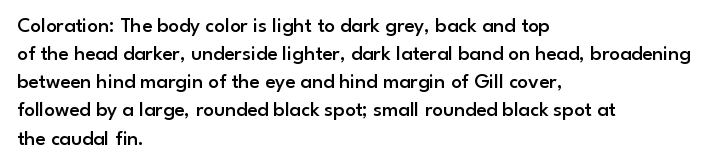
The image shows 21 px text type, upright; set left-aligned, normal line spacing (1.34x), normal letter spacing, not underlined.
